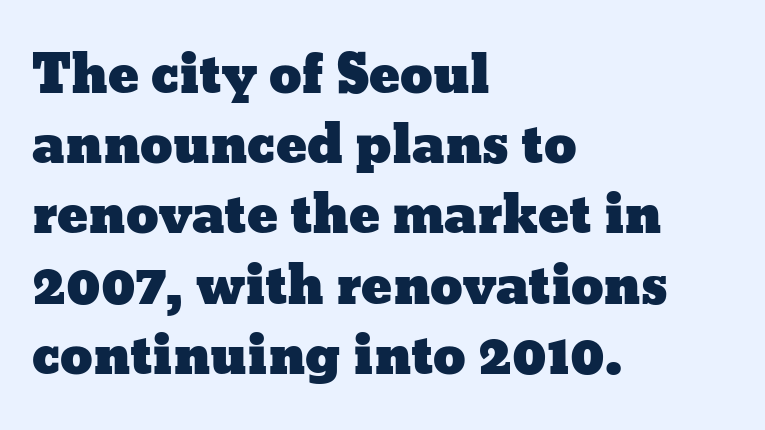
{"italic": "no", "width": "wide", "stroke_contrast": "low", "x_height": "medium", "monospaced": "no", "underline": "no", "align": "left", "line_spacing": "normal", "line_spacing_ratio": 1.35, "letter_spacing": "normal", "letter_spacing_em": 0.0, "glyph_px": 52}
